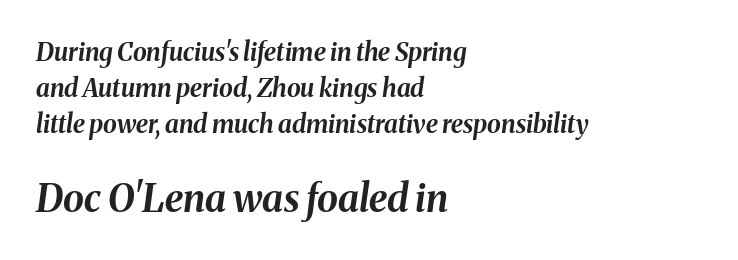
The lines in this sample share a left origin and differ only in where they stop. Each glyph is drawn with heavy, bold strokes. The later block is typeset at a bigger size than the earlier block. The face used here is rendered with its standard letterfit. Horizontal bands of white between lines are of average thickness.
